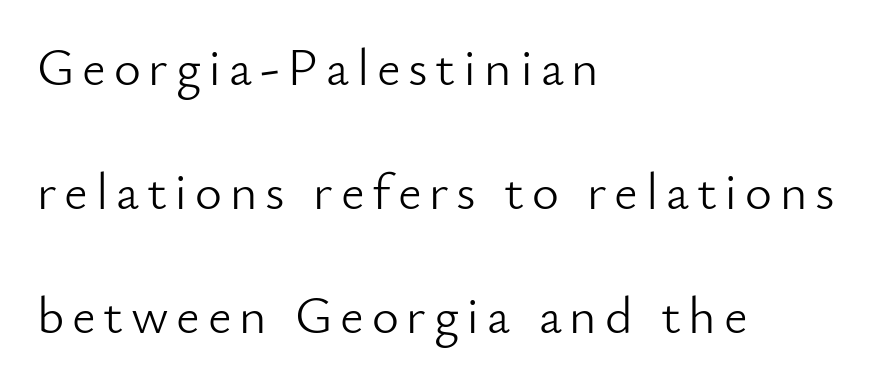
{"serif": "no", "italic": "no", "bold": "no", "weight": "light", "width": "normal", "stroke_contrast": "low", "x_height": "small", "monospaced": "no", "underline": "no", "align": "left", "line_spacing": "loose", "line_spacing_ratio": 2.38, "glyph_px": 52}
